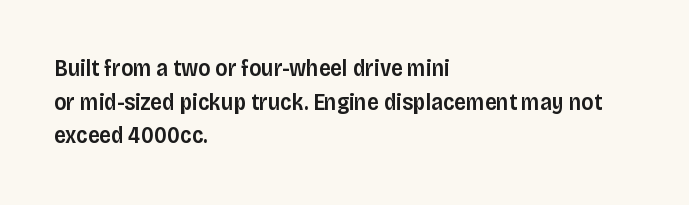
The image shows 23 px text type, upright; set left-aligned, normal line spacing (1.46x), normal letter spacing, not underlined.
